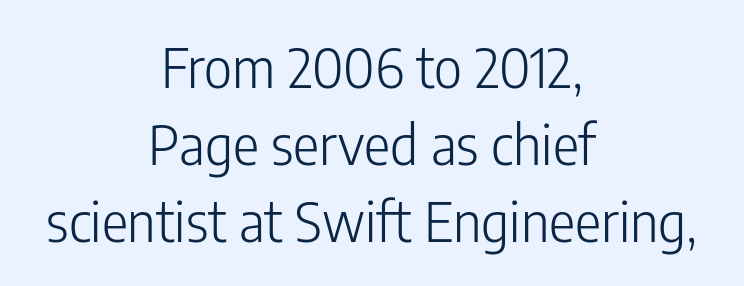
{"serif": "no", "italic": "no", "bold": "no", "weight": "light", "width": "condensed", "stroke_contrast": "low", "x_height": "medium", "monospaced": "no", "underline": "no", "align": "center", "line_spacing": "normal", "line_spacing_ratio": 1.4, "letter_spacing": "normal", "letter_spacing_em": 0.0, "glyph_px": 55}
